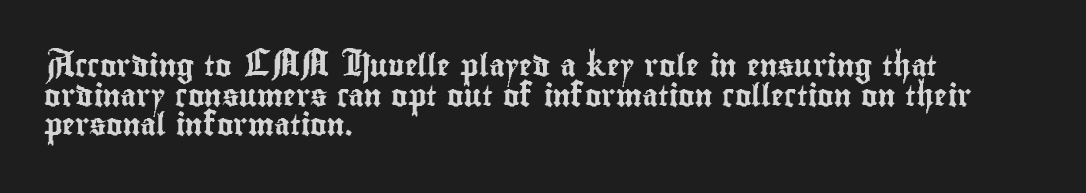
{"italic": "no", "underline": "no", "align": "left", "line_spacing": "normal", "line_spacing_ratio": 1.35, "letter_spacing": "normal", "letter_spacing_em": 0.0, "glyph_px": 22}
